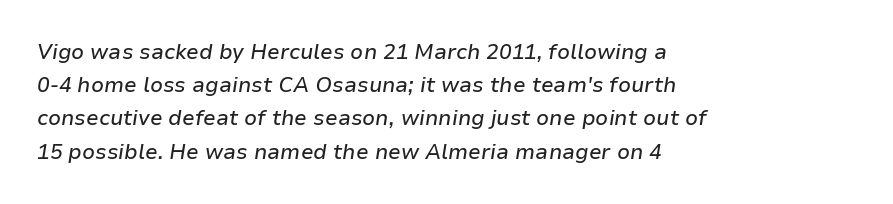
Line starts are locked; line ends wander. Descender tails drop into unmarked territory. This sample uses plain, unmodified letter spacing. Vertically, the passage feels balanced, rows spaced as you'd expect. Does the lettering tilt? It does — this is italic.
